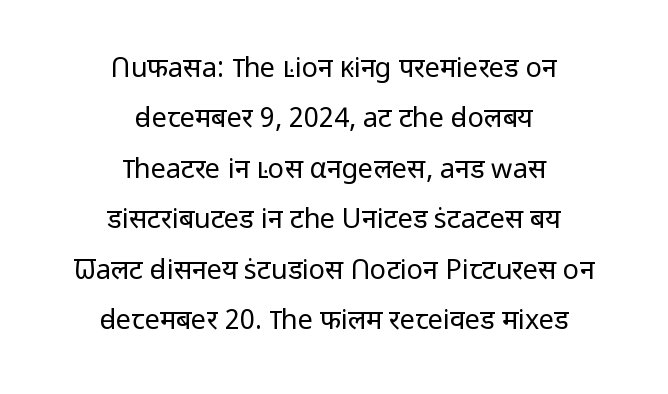
Stroke mass is kept to a normal reading level or below. No italicization has been applied; the sample stays upright. Is the letter spacing exaggerated? No — it looks like the ordinary default. This rendering uses center alignment, leaving both contours irregular but symmetric. The foot of each line stays bare and open.
